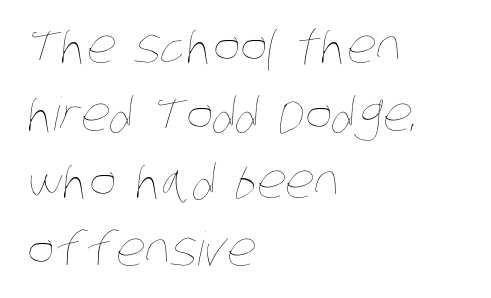
{"bold": "no", "weight": "thin", "width": "condensed", "stroke_contrast": "low", "x_height": "large", "monospaced": "no", "underline": "no", "align": "left", "line_spacing": "normal", "line_spacing_ratio": 1.47, "letter_spacing": "normal", "letter_spacing_em": 0.0, "glyph_px": 46}
